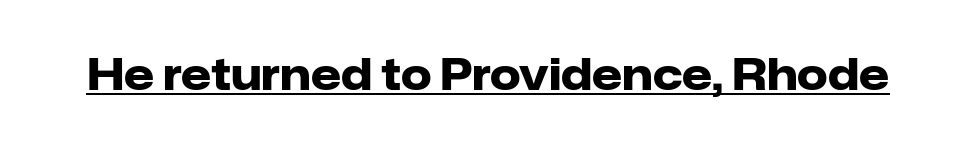
The image shows 43 px heavy sans-serif type, upright; set normal letter spacing, underlined; low stroke contrast and a medium x-height.
